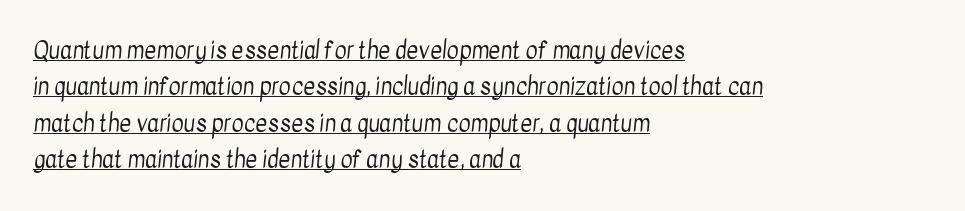
This sample uses plain, unmodified letter spacing. Vertical spacing — default. On a weight scale, this lands at 450 or below. The rendered words wear a rule along their underside.
